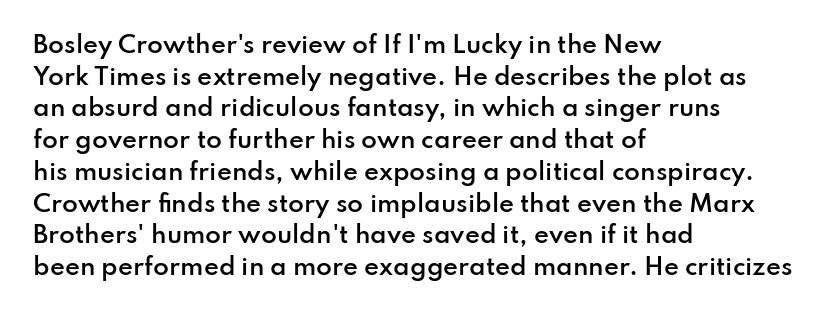
Q: Is the text bold? A: Semi-bold.
Q: Is the text italic (slanted)? A: No, it is upright.
Q: Is the text underlined? A: No.
Q: How is the paragraph aligned? A: Left-aligned.
Q: Is the spacing between letters normal or unusually wide? A: Normal.
Q: Is the spacing between lines tight, normal or loose? A: Normal.
